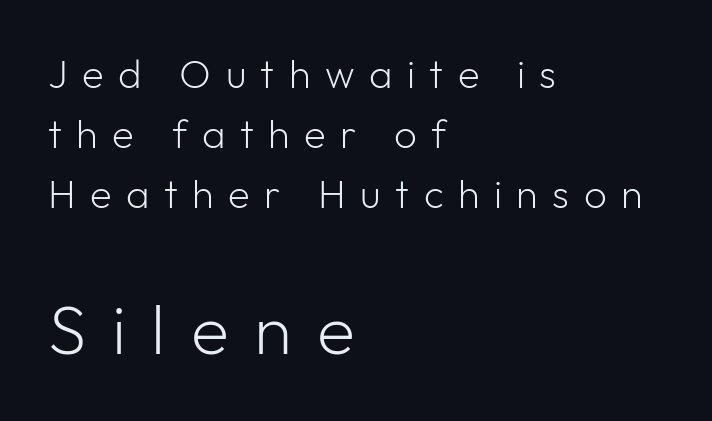
Q: Is the text bold? A: No.
Q: Is the text italic (slanted)? A: No, it is upright.
Q: Is the typeface a serif or a sans-serif typeface? A: Sans-serif.
Q: Is the text underlined? A: No.
Q: How is the paragraph aligned? A: Left-aligned.
Q: Is the spacing between letters normal or unusually wide? A: Unusually wide.
Q: Is the spacing between lines tight, normal or loose? A: Normal.
Q: Which block of text is set in a larger size, the first (top) or the second (bottom)? A: The second (bottom) one.
Q: Width (condensed, normal, or wide)? A: Normal.
Q: Stroke contrast? A: Low.
Q: x-height? A: Medium.
Q: Monospaced? A: No.
